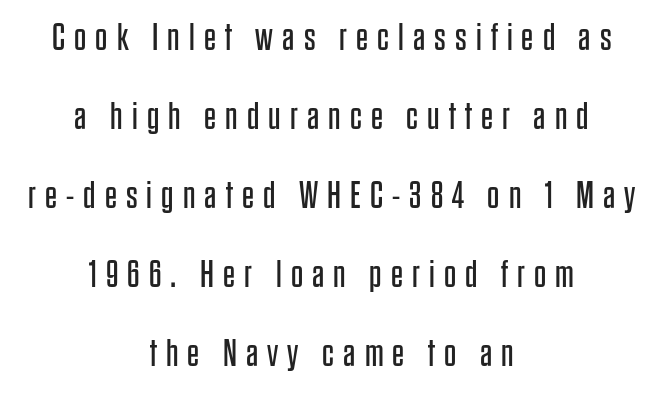
The image shows 38 px regular-weight, condensed sans-serif type, upright; set centered, loose line spacing (2.08x), unusually wide letter spacing (+0.24 em), not underlined; low stroke contrast and a large x-height.
